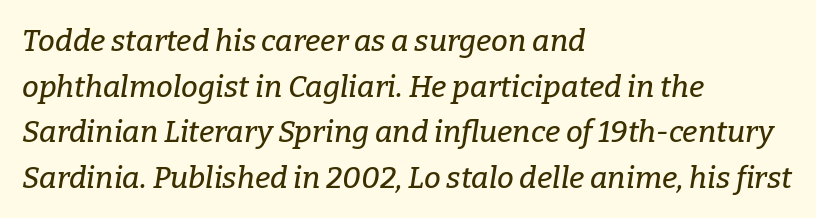
Small tapered or slab feet sit at the stroke ends, so this counts as serif. The rendering anchors every line to the left-hand side. Italic: yes, the glyphs are oblique. Plain, unruled lines of type. This sample has the flowing, uneven cadence of proportional lettering.
